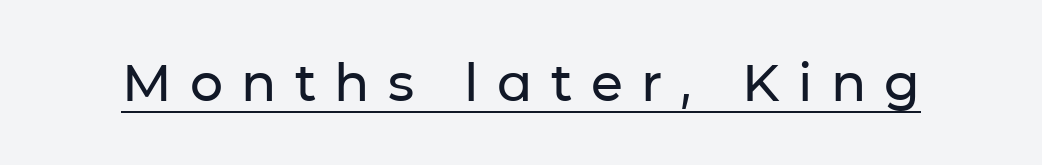
The image shows 52 px sans-serif type, upright; set unusually wide letter spacing (+0.35 em), underlined; low stroke contrast and a medium x-height.
